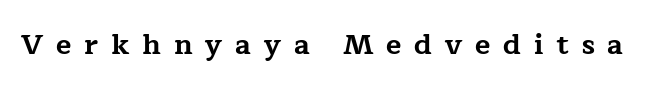
{"serif": "yes", "italic": "no", "bold": "yes", "weight": "bold", "width": "wide", "stroke_contrast": "low", "x_height": "medium", "monospaced": "no", "underline": "no", "letter_spacing": "wide", "letter_spacing_em": 0.46, "glyph_px": 28}
